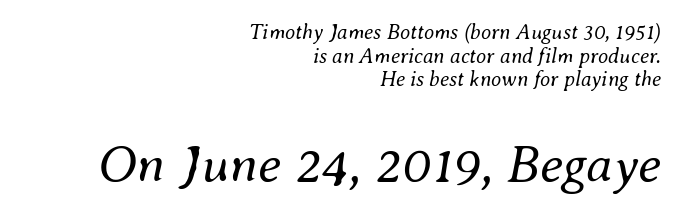
{"italic": "yes", "lean": "right", "slant_degrees": 8, "bold": "no", "weight": "regular", "width": "normal", "stroke_contrast": "medium", "x_height": "small", "monospaced": "no", "underline": "no", "align": "right", "line_spacing": "tight", "line_spacing_ratio": 1.13, "letter_spacing": "normal", "letter_spacing_em": 0.0, "larger_block": "second", "size_ratio": 2.52, "glyph_px": 53}
